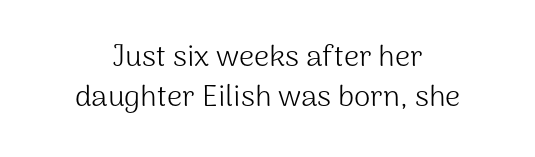
The weight tops out at a normal text grade. These lines were composed using upright roman letters. In CSS terms this would be text-align: center. Any mark beneath the type? The region is blank.
